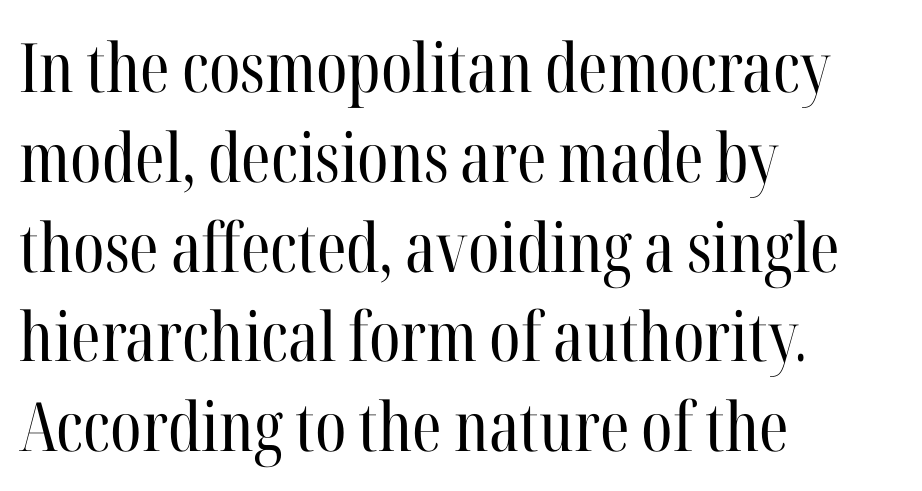
Q: Is the text bold? A: No.
Q: Is the text italic (slanted)? A: No, it is upright.
Q: Is the typeface a serif or a sans-serif typeface? A: Serif.
Q: Is the text underlined? A: No.
Q: How is the paragraph aligned? A: Left-aligned.
Q: Is the spacing between letters normal or unusually wide? A: Normal.
Q: Is the spacing between lines tight, normal or loose? A: Normal.
Q: Width (condensed, normal, or wide)? A: Condensed.
Q: Stroke contrast? A: High.
Q: x-height? A: Medium.
Q: Monospaced? A: No.
